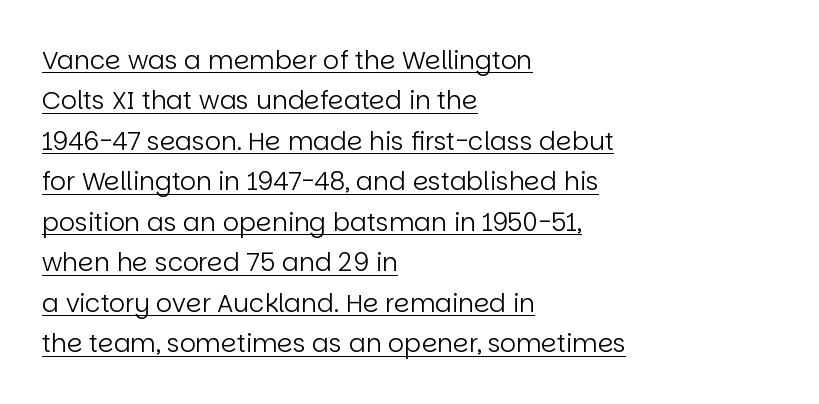
The image shows 25 px text type, upright; set left-aligned, normal line spacing (1.62x), normal letter spacing, underlined.
